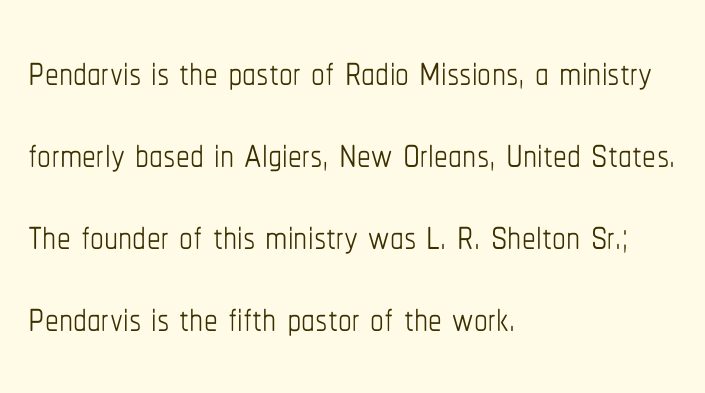
Q: Is the text bold? A: No.
Q: Is the text italic (slanted)? A: No, it is upright.
Q: Is the text underlined? A: No.
Q: How is the paragraph aligned? A: Left-aligned.
Q: Is the spacing between letters normal or unusually wide? A: Normal.
Q: Is the spacing between lines tight, normal or loose? A: Normal.
Q: Width (condensed, normal, or wide)? A: Condensed.
Q: Stroke contrast? A: Low.
Q: x-height? A: Medium.
Q: Monospaced? A: No.
